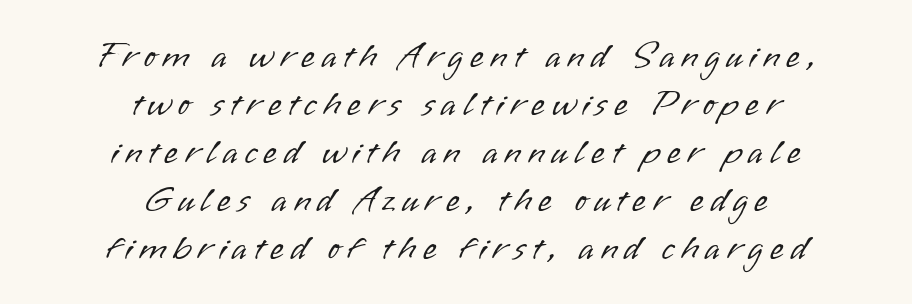
Q: Is the text bold? A: No.
Q: Is the text italic (slanted)? A: Yes.
Q: Is the typeface a serif or a sans-serif typeface? A: Sans-serif.
Q: Is the text underlined? A: No.
Q: How is the paragraph aligned? A: Centered.
Q: Is the spacing between lines tight, normal or loose? A: Normal.
Q: Width (condensed, normal, or wide)? A: Normal.
Q: Stroke contrast? A: Low.
Q: x-height? A: Small.
Q: Monospaced? A: No.
